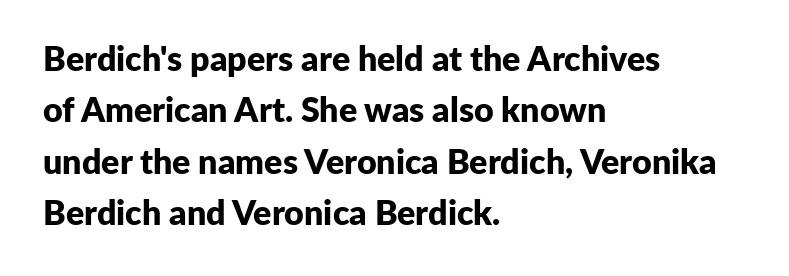
{"serif": "no", "italic": "no", "bold": "yes", "weight": "bold", "width": "normal", "stroke_contrast": "low", "x_height": "medium", "monospaced": "no", "underline": "no", "align": "left", "line_spacing": "normal", "line_spacing_ratio": 1.51, "letter_spacing": "normal", "letter_spacing_em": 0.0, "glyph_px": 34}
